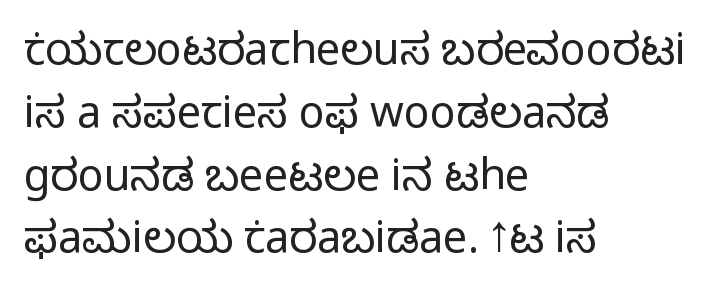
Q: Is the text bold? A: No.
Q: Is the text italic (slanted)? A: No, it is upright.
Q: Is the typeface a serif or a sans-serif typeface? A: Sans-serif.
Q: Is the text underlined? A: No.
Q: How is the paragraph aligned? A: Left-aligned.
Q: Is the spacing between letters normal or unusually wide? A: Normal.
Q: Is the spacing between lines tight, normal or loose? A: Normal.
Q: Width (condensed, normal, or wide)? A: Normal.
Q: Stroke contrast? A: Low.
Q: x-height? A: Medium.
Q: Monospaced? A: No.
